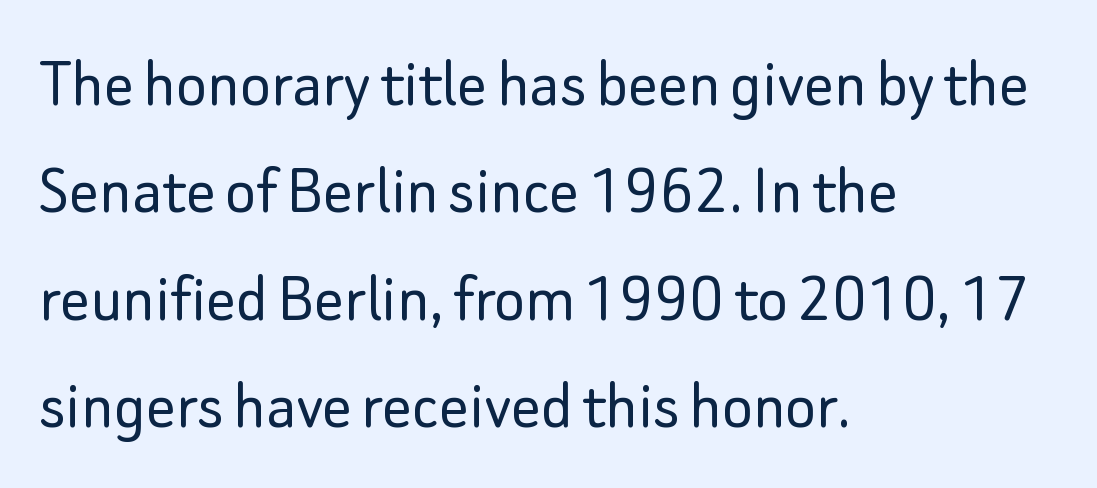
Q: Is the text bold? A: No.
Q: Is the text italic (slanted)? A: No, it is upright.
Q: Is the typeface a serif or a sans-serif typeface? A: Sans-serif.
Q: Is the text underlined? A: No.
Q: How is the paragraph aligned? A: Left-aligned.
Q: Is the spacing between letters normal or unusually wide? A: Normal.
Q: Is the spacing between lines tight, normal or loose? A: Normal.
Q: Width (condensed, normal, or wide)? A: Normal.
Q: Stroke contrast? A: Low.
Q: x-height? A: Small.
Q: Monospaced? A: No.
